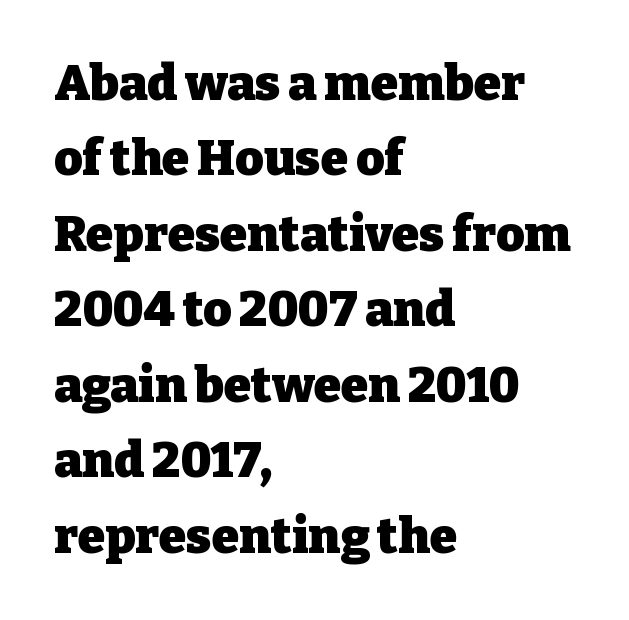
{"serif": "yes", "italic": "no", "bold": "yes", "weight": "heavy", "width": "normal", "stroke_contrast": "low", "x_height": "medium", "monospaced": "no", "underline": "no", "align": "left", "line_spacing": "normal", "line_spacing_ratio": 1.54, "letter_spacing": "normal", "letter_spacing_em": 0.0, "glyph_px": 49}
